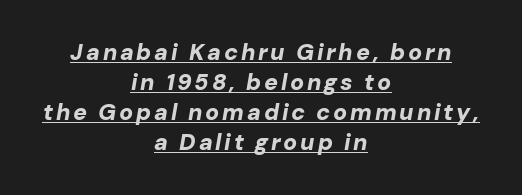
Q: Is the text bold? A: Yes.
Q: Is the text italic (slanted)? A: Yes, it leans right by about 10 degrees.
Q: Is the text underlined? A: Yes.
Q: How is the paragraph aligned? A: Centered.
Q: Is the spacing between lines tight, normal or loose? A: Normal.
